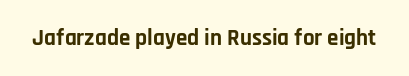
Q: Is the text bold? A: Yes.
Q: Is the text italic (slanted)? A: No, it is upright.
Q: Is the text underlined? A: No.
Q: Is the spacing between letters normal or unusually wide? A: Normal.
